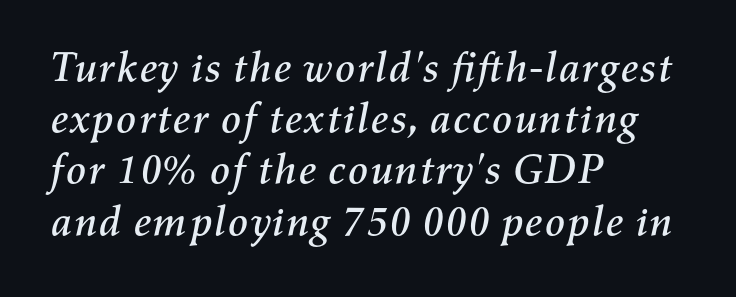
{"italic": "yes", "lean": "right", "slant_degrees": 11, "width": "normal", "stroke_contrast": "medium", "x_height": "medium", "monospaced": "no", "underline": "no", "align": "left", "line_spacing_ratio": 1.22, "letter_spacing": "normal", "letter_spacing_em": 0.0, "glyph_px": 42}
